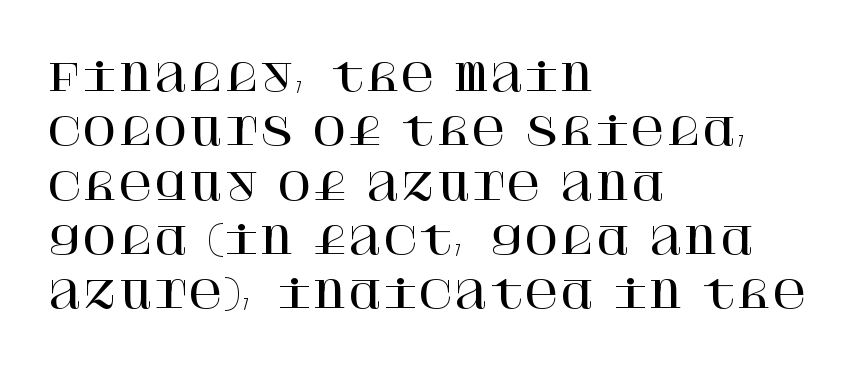
{"serif": "yes", "italic": "no", "width": "normal", "stroke_contrast": "high", "x_height": "large", "underline": "no", "align": "left", "line_spacing": "normal", "line_spacing_ratio": 1.43, "letter_spacing": "normal", "letter_spacing_em": 0.0, "glyph_px": 38}
